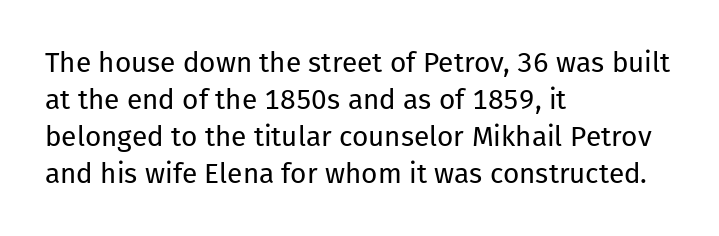
Q: Is the text bold? A: No.
Q: Is the text italic (slanted)? A: No, it is upright.
Q: Is the typeface a serif or a sans-serif typeface? A: Sans-serif.
Q: Is the text underlined? A: No.
Q: How is the paragraph aligned? A: Left-aligned.
Q: Is the spacing between letters normal or unusually wide? A: Normal.
Q: Is the spacing between lines tight, normal or loose? A: Normal.
Q: Width (condensed, normal, or wide)? A: Normal.
Q: Stroke contrast? A: Low.
Q: x-height? A: Medium.
Q: Monospaced? A: No.
